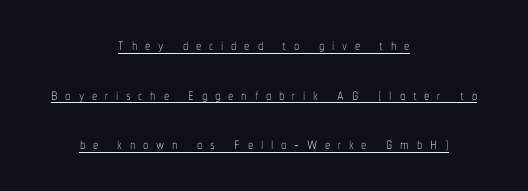
{"italic": "no", "bold": "no", "underline": "yes", "align": "center", "line_spacing": "loose", "line_spacing_ratio": 2.36, "letter_spacing": "wide", "letter_spacing_em": 0.37, "glyph_px": 21}
